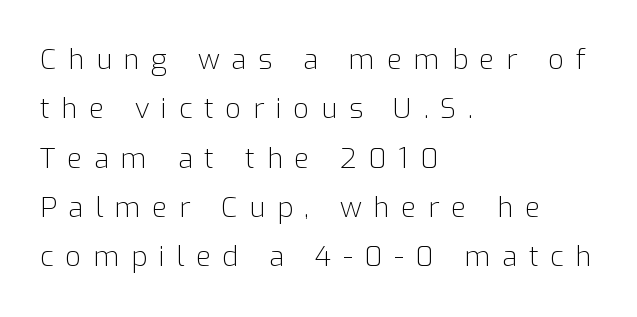
The image shows 28 px light sans-serif type, upright; set left-aligned, line spacing 1.76x, unusually wide letter spacing (+0.41 em), not underlined; low stroke contrast and a medium x-height.
